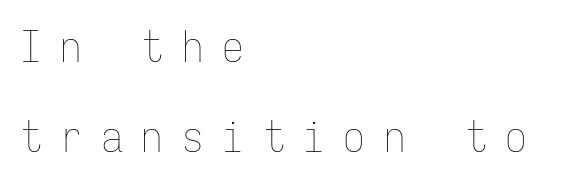
{"italic": "no", "bold": "no", "weight": "thin", "width": "condensed", "stroke_contrast": "low", "x_height": "medium", "monospaced": "yes", "underline": "no", "align": "left", "line_spacing": "loose", "line_spacing_ratio": 2.09, "letter_spacing": "wide", "letter_spacing_em": 0.44, "glyph_px": 43}
